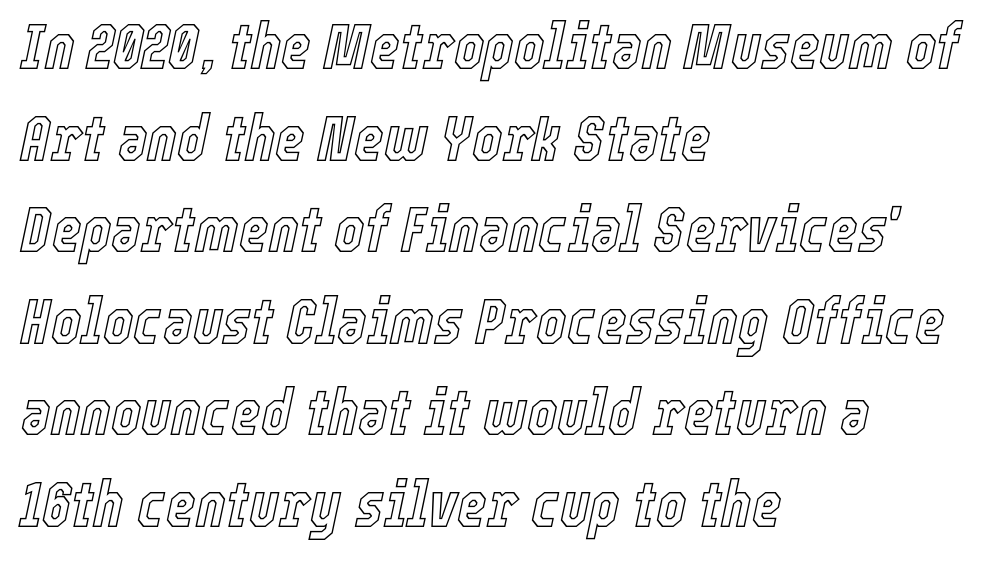
The image shows 64 px condensed type, italic (leaning right); set left-aligned, normal line spacing (1.43x), normal letter spacing, not underlined; a medium x-height.
